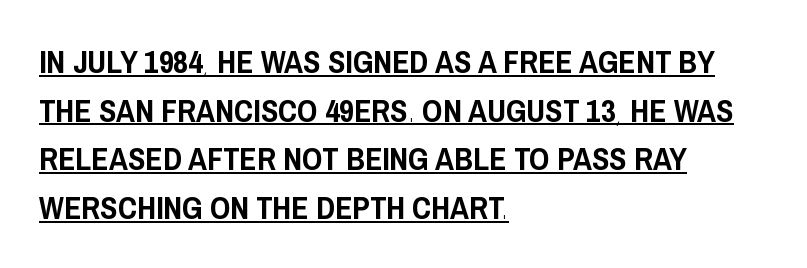
The paragraph shown leans on its left margin. Normally led — the rows are evenly, conventionally spaced. Like a heading marked for emphasis, these lines bear an underscore. The letters carry no serifs — their stems end cleanly without finishing strokes. Is the letter spacing exaggerated? No — it looks like the ordinary default. The face used here is proportionally spaced, like ordinary book or web type.
